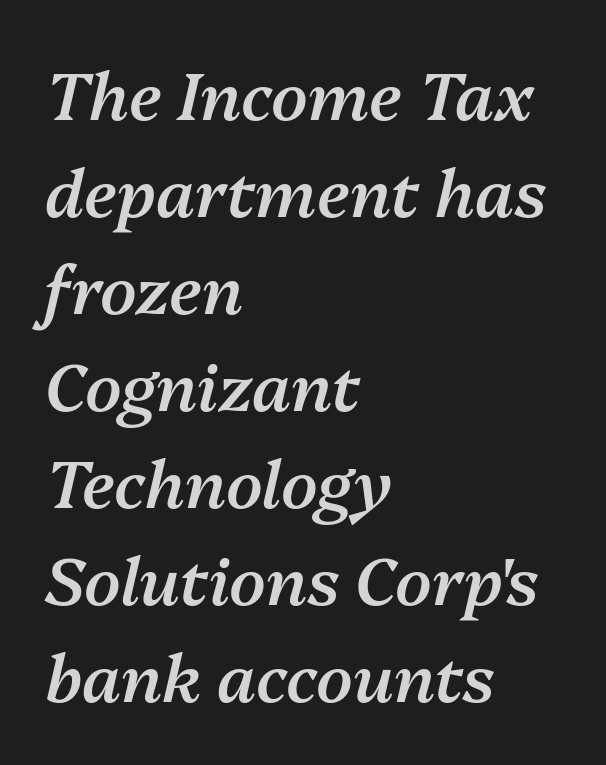
{"italic": "yes", "lean": "right", "slant_degrees": 13, "bold": "semi", "weight": "semibold", "width": "normal", "stroke_contrast": "medium", "x_height": "medium", "monospaced": "no", "underline": "no", "align": "left", "line_spacing": "normal", "line_spacing_ratio": 1.47, "letter_spacing": "normal", "letter_spacing_em": 0.0, "glyph_px": 66}
